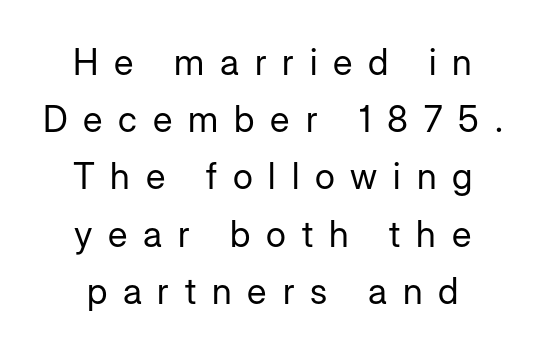
The letters look calm and open, with moderate or lighter stems. The string is rendered with underlining switched off. Short note: letters widely spaced. The block of text has a typical density, with ordinary space between rows. Varying glyph widths throughout — classic text-font behaviour.
